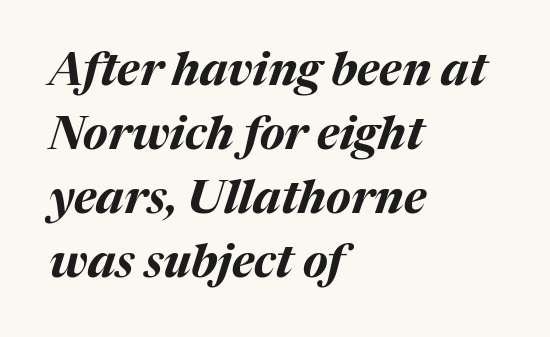
A typesetter would call this leading conventional body-copy spacing. Varying glyph widths throughout — classic text-font behaviour. The rendering uses a bold face; every stroke is thick and dark. Notice how the passage keeps a crisp vertical edge on the left only. Nobody touched the tracking dial on this one. Rule under the text: the space is simply empty.
